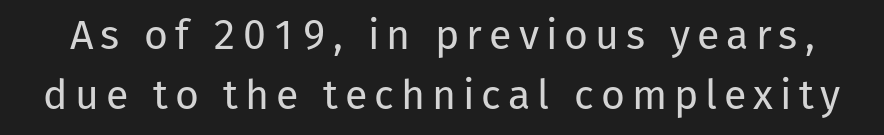
Does the lettering tilt? It doesn't — this is upright. A normal amount of white space separates one row of letters from the next. The face looks like a standard text weight, possibly lighter. No word sits above an underline.
